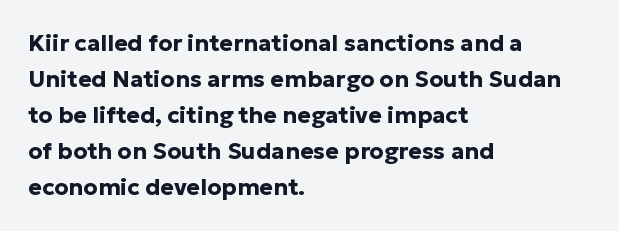
{"italic": "no", "bold": "yes", "underline": "no", "align": "left", "line_spacing": "normal", "line_spacing_ratio": 1.57, "letter_spacing": "normal", "letter_spacing_em": 0.0, "glyph_px": 23}
